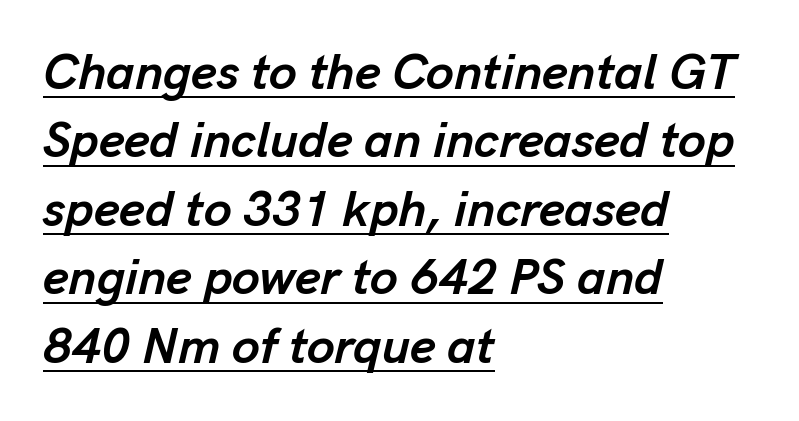
The image shows 50 px semibold type, italic (leaning right); set left-aligned, normal line spacing (1.37x), normal letter spacing, underlined; low stroke contrast and a medium x-height.
